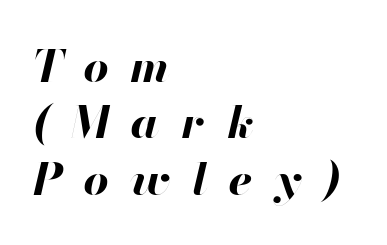
{"italic": "yes", "lean": "right", "slant_degrees": 13, "bold": "yes", "weight": "bold", "width": "normal", "stroke_contrast": "high", "x_height": "small", "monospaced": "no", "underline": "no", "align": "left", "line_spacing": "normal", "line_spacing_ratio": 1.28, "letter_spacing": "wide", "letter_spacing_em": 0.49, "glyph_px": 44}
